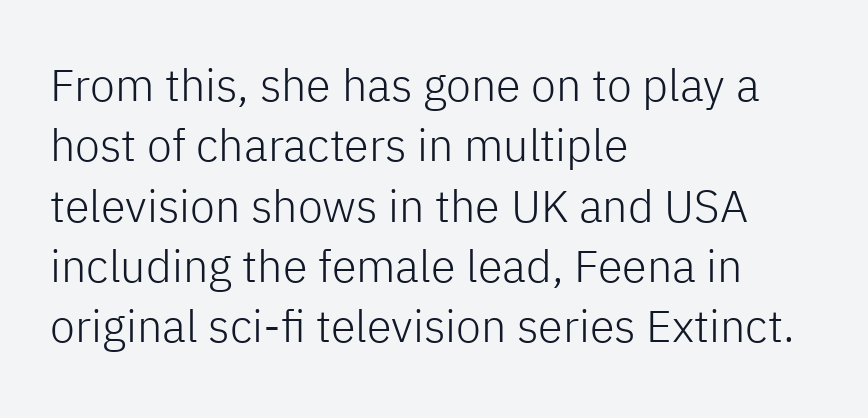
Q: Is the text bold? A: No.
Q: Is the text italic (slanted)? A: No, it is upright.
Q: Is the typeface a serif or a sans-serif typeface? A: Sans-serif.
Q: Is the text underlined? A: No.
Q: How is the paragraph aligned? A: Left-aligned.
Q: Is the spacing between letters normal or unusually wide? A: Normal.
Q: Is the spacing between lines tight, normal or loose? A: Normal.
Q: Width (condensed, normal, or wide)? A: Normal.
Q: Stroke contrast? A: Low.
Q: x-height? A: Medium.
Q: Monospaced? A: No.
